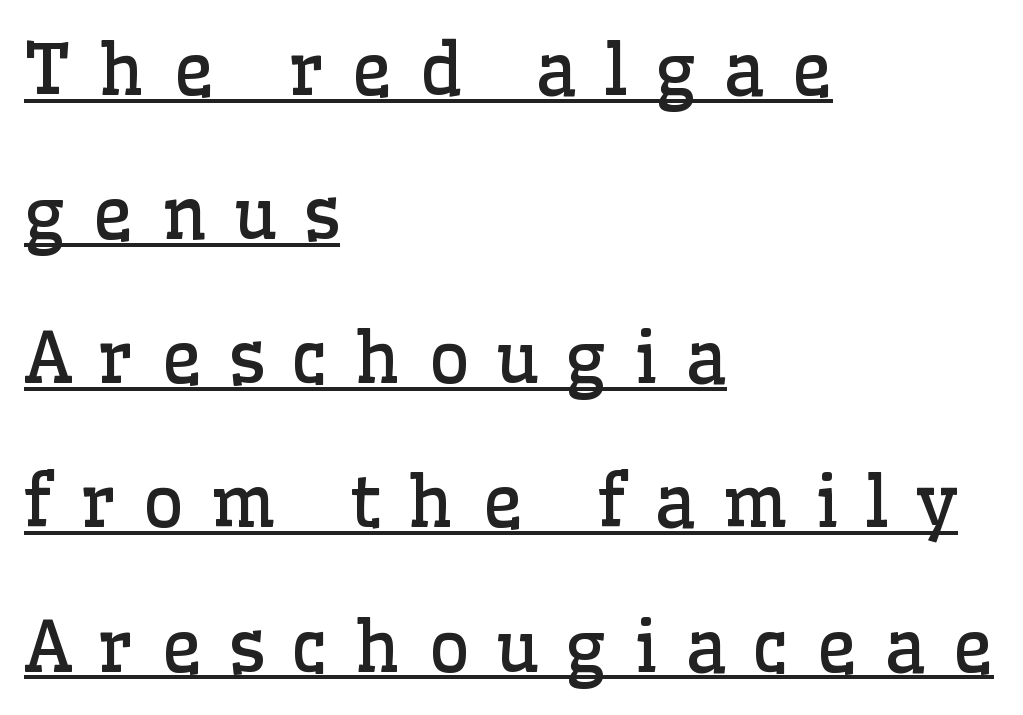
Q: Is the text bold? A: No.
Q: Is the text italic (slanted)? A: No, it is upright.
Q: Is the typeface a serif or a sans-serif typeface? A: Serif.
Q: Is the text underlined? A: Yes.
Q: How is the paragraph aligned? A: Left-aligned.
Q: Is the spacing between letters normal or unusually wide? A: Unusually wide.
Q: Is the spacing between lines tight, normal or loose? A: Loose.
Q: Width (condensed, normal, or wide)? A: Normal.
Q: Stroke contrast? A: Low.
Q: x-height? A: Medium.
Q: Monospaced? A: No.
